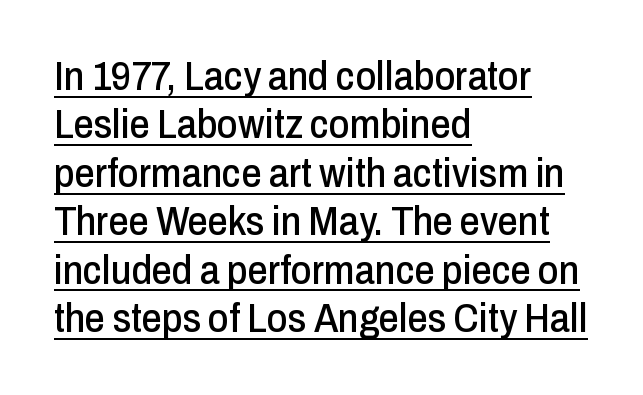
Q: Is the text italic (slanted)? A: No, it is upright.
Q: Is the typeface a serif or a sans-serif typeface? A: Sans-serif.
Q: Is the text underlined? A: Yes.
Q: How is the paragraph aligned? A: Left-aligned.
Q: Is the spacing between letters normal or unusually wide? A: Normal.
Q: Width (condensed, normal, or wide)? A: Condensed.
Q: Stroke contrast? A: Low.
Q: x-height? A: Medium.
Q: Monospaced? A: No.
